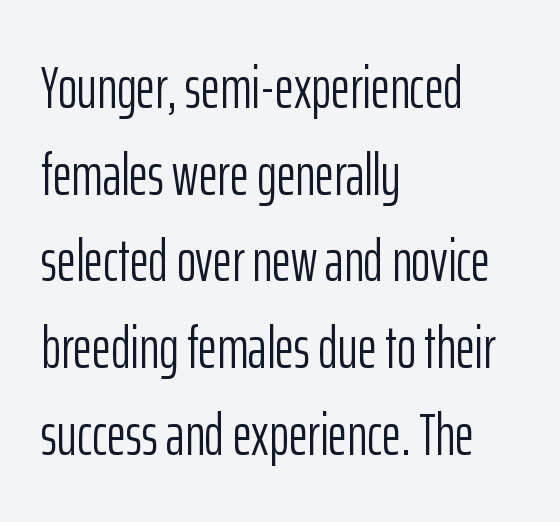
Designer's note — italics off, roman on. Unmarked baselines from the first word to the last. Is the block centered? No — it sits flush against the left margin. Heaviness? Minimal to ordinary, like unemphasized prose. Is this a fixed-width face? No — the glyphs have proportional, varying widths.
